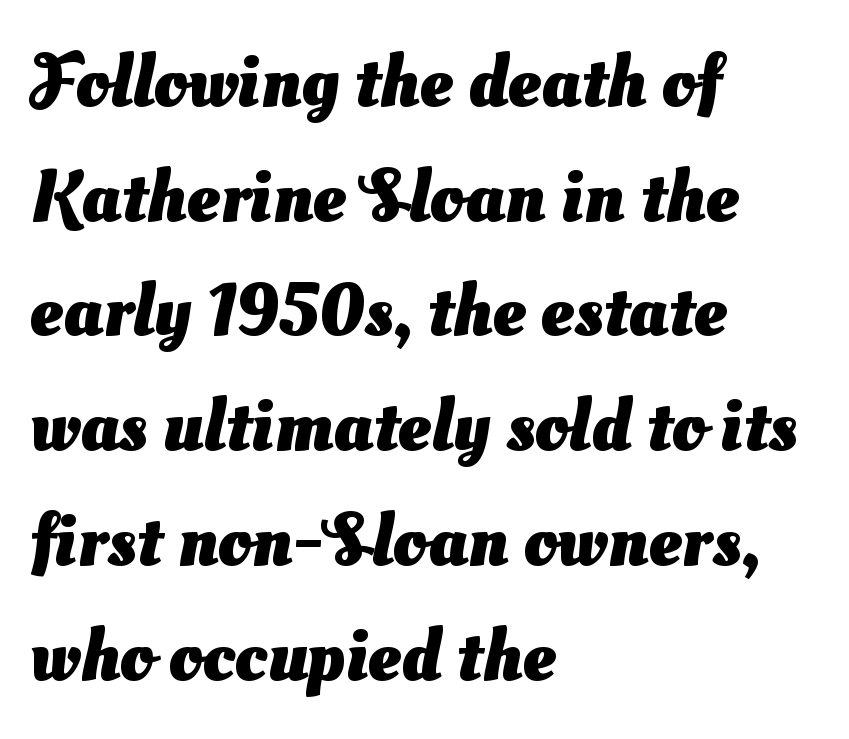
The image shows 75 px heavy sans-serif type; set left-aligned, normal line spacing (1.53x), normal letter spacing, not underlined; medium stroke contrast and a small x-height.
